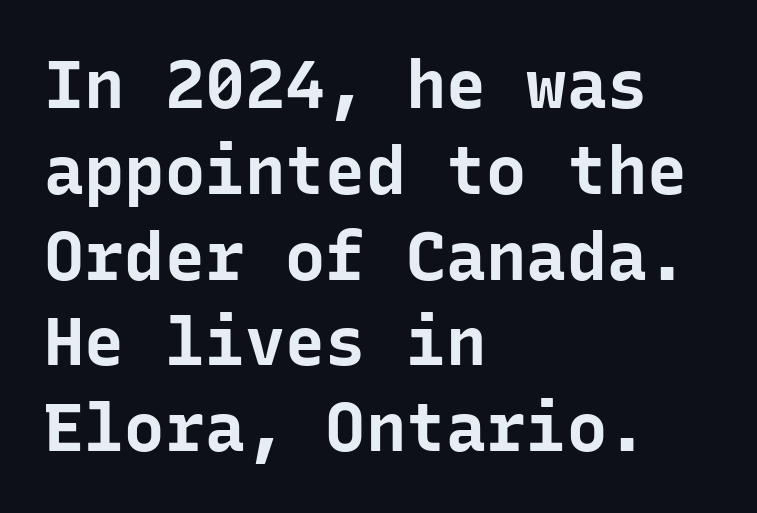
The image shows 67 px bold sans-serif type, upright, monospaced; set left-aligned, normal line spacing (1.28x), normal letter spacing, not underlined; low stroke contrast and a medium x-height.
